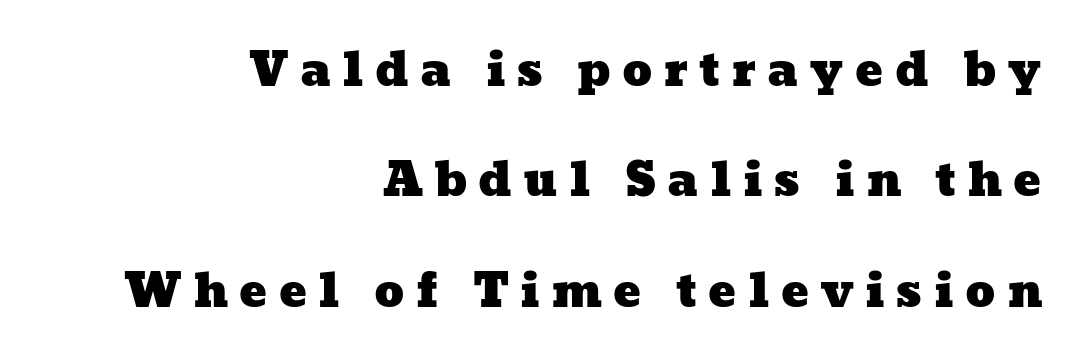
{"width": "wide", "stroke_contrast": "low", "x_height": "medium", "monospaced": "no", "underline": "no", "align": "right", "line_spacing": "loose", "line_spacing_ratio": 2.4, "letter_spacing": "wide", "letter_spacing_em": 0.24, "glyph_px": 46}
